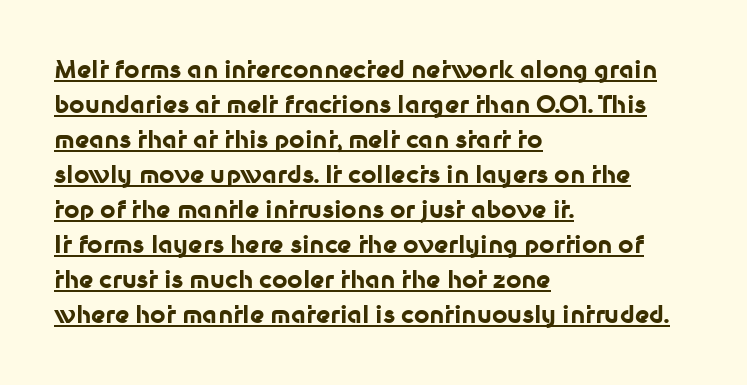
Whoever set this chose a conventional vertical rhythm. Its strokes are broad and dark, the hallmark of bold type. The rendering keeps characters at their native spacing. Underlined type.
